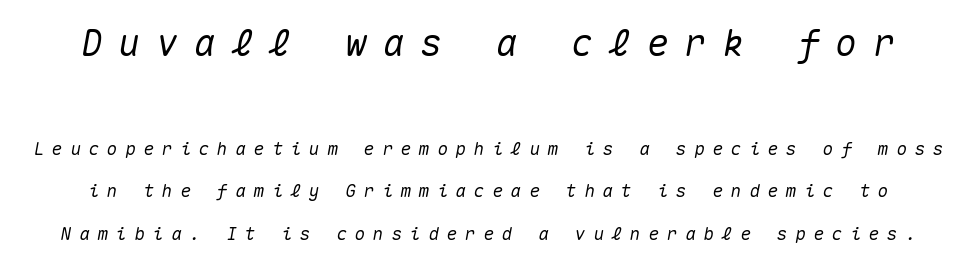
{"italic": "yes", "lean": "right", "slant_degrees": 10, "width": "normal", "stroke_contrast": "medium", "x_height": "medium", "monospaced": "yes", "underline": "no", "line_spacing": "loose", "line_spacing_ratio": 2.38, "letter_spacing": "wide", "letter_spacing_em": 0.42, "larger_block": "first", "size_ratio": 2.06, "glyph_px": 37}
